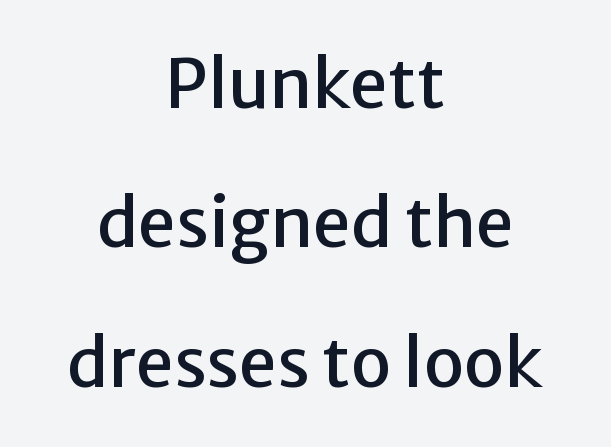
{"serif": "no", "italic": "no", "width": "normal", "stroke_contrast": "low", "x_height": "medium", "monospaced": "no", "underline": "no", "align": "center", "line_spacing": "loose", "line_spacing_ratio": 2.05, "letter_spacing": "normal", "letter_spacing_em": 0.0, "glyph_px": 68}
